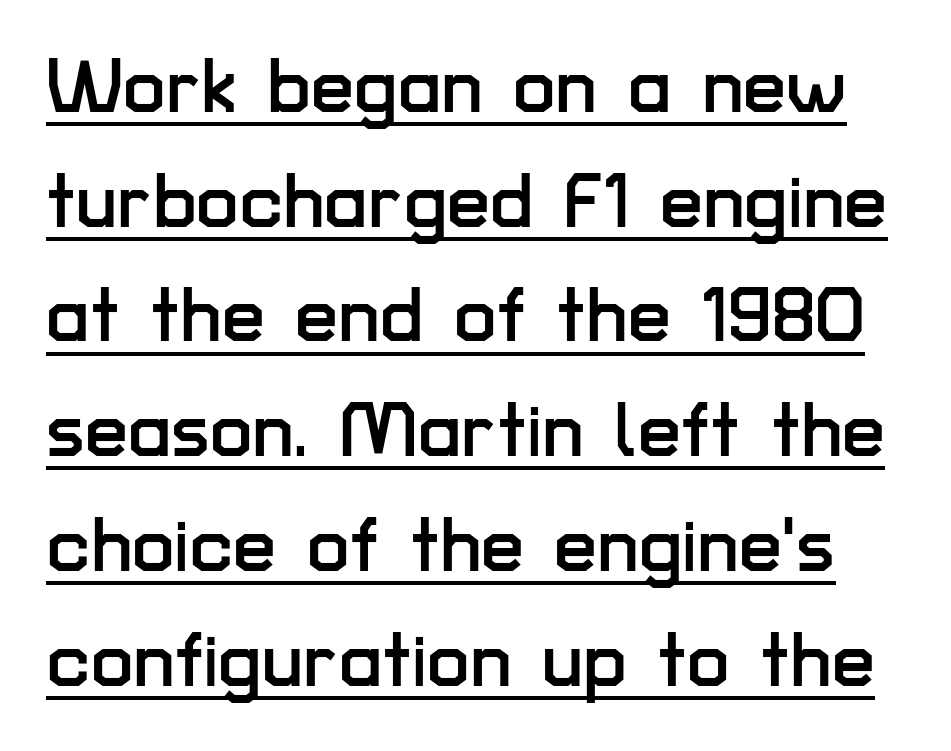
{"serif": "no", "italic": "no", "width": "normal", "stroke_contrast": "low", "x_height": "medium", "monospaced": "no", "underline": "yes", "line_spacing": "normal", "line_spacing_ratio": 1.49, "letter_spacing": "normal", "letter_spacing_em": 0.0, "glyph_px": 77}
